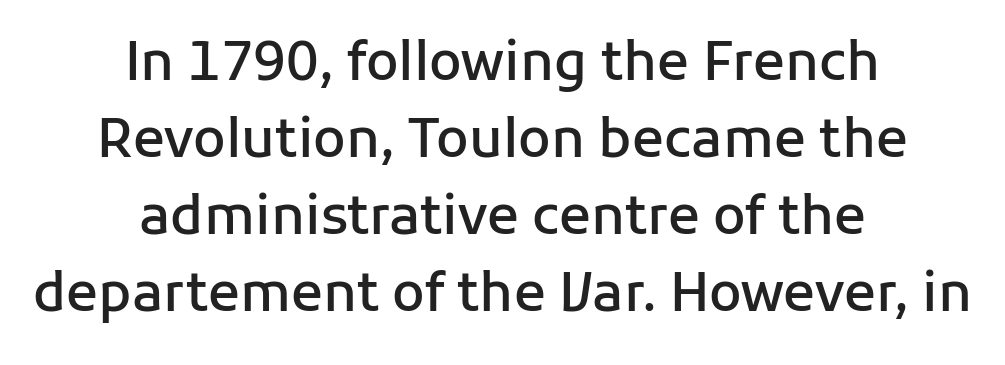
You could not count columns in this text — the font is proportionally spaced. Regarding leading, the lines here are spaced in the standard way. Beneath every word, the page is bare. A typesetter would call this zero additional tracking.
